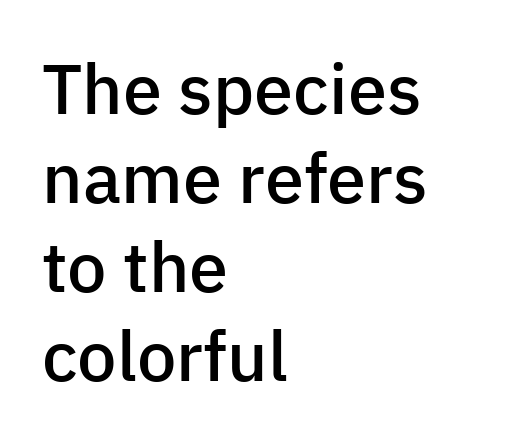
This sample has the flowing, uneven cadence of proportional lettering. Is the block centered? No — it sits flush against the left margin. What's the leading like? Ordinary, nothing unusual. If you drew a line through each stem, it would be perfectly vertical.
